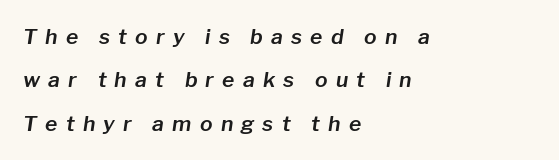
{"italic": "yes", "lean": "right", "slant_degrees": 8, "underline": "no", "align": "left", "line_spacing": "loose", "line_spacing_ratio": 2.07, "letter_spacing": "wide", "letter_spacing_em": 0.39, "glyph_px": 21}
